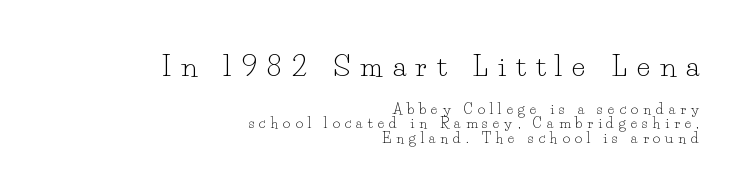
The letters advance in unequal steps, a hallmark of proportional type. This rendering widens character spacing well past its baseline value. The paragraph shown leans on its right margin. Is this a heavy cut? Hardly; it is regular or lighter.
